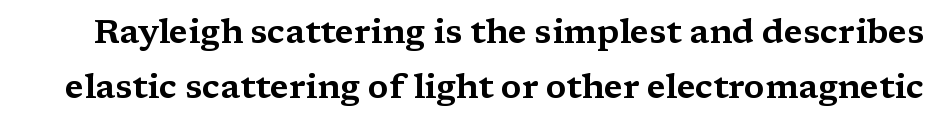
The image shows 33 px wide serif type, upright; set normal line spacing (1.68x), normal letter spacing, not underlined; medium stroke contrast and a medium x-height.
